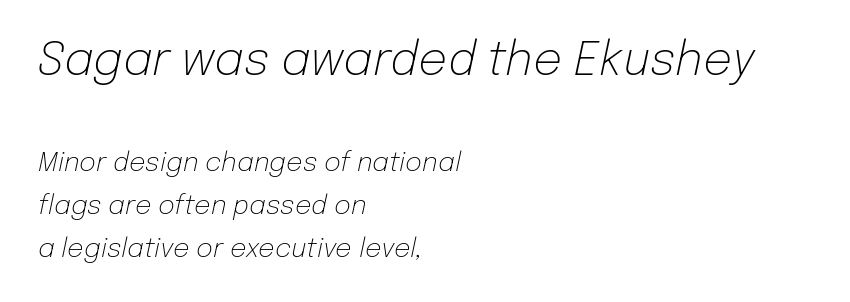
The image shows 46 px light type, italic (leaning right); set left-aligned, normal line spacing (1.64x), normal letter spacing, not underlined; the first (top) block is 1.77x larger; low stroke contrast and a medium x-height.
